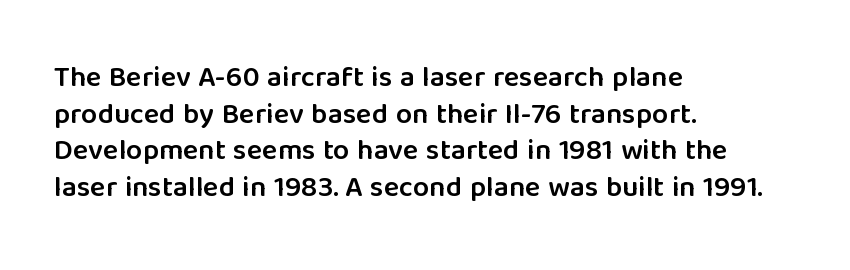
{"serif": "no", "italic": "no", "bold": "semi", "weight": "semibold", "width": "normal", "stroke_contrast": "low", "x_height": "medium", "monospaced": "no", "underline": "no", "align": "left", "line_spacing": "normal", "line_spacing_ratio": 1.26, "letter_spacing": "normal", "letter_spacing_em": 0.0, "glyph_px": 29}
